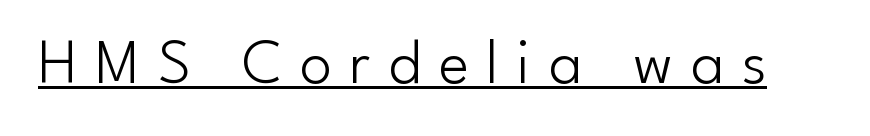
The image shows 64 px light sans-serif type, upright; set unusually wide letter spacing (+0.28 em), underlined; low stroke contrast and a small x-height.
